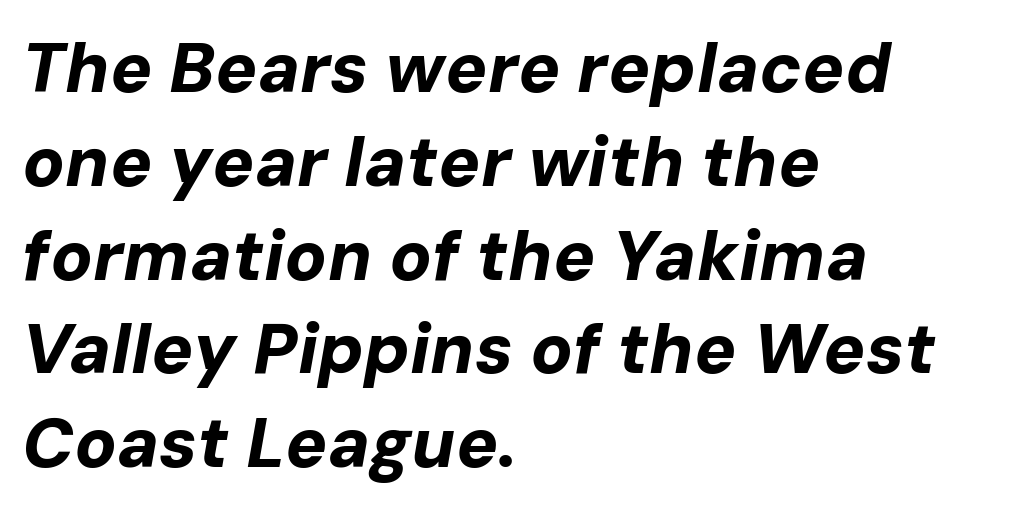
Q: Is the text bold? A: Yes.
Q: Is the text italic (slanted)? A: Yes, it leans right by about 10 degrees.
Q: Is the text underlined? A: No.
Q: How is the paragraph aligned? A: Left-aligned.
Q: Is the spacing between letters normal or unusually wide? A: Normal.
Q: Is the spacing between lines tight, normal or loose? A: Normal.
Q: Width (condensed, normal, or wide)? A: Normal.
Q: Stroke contrast? A: Low.
Q: x-height? A: Medium.
Q: Monospaced? A: No.
